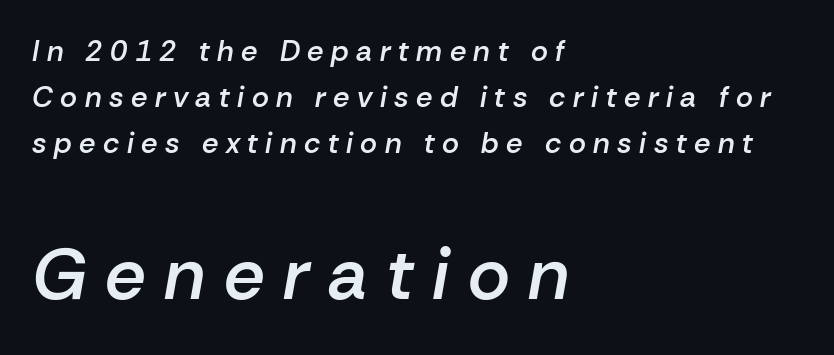
Q: Is the text bold? A: Semi-bold.
Q: Is the text italic (slanted)? A: Yes, it leans right by about 10 degrees.
Q: Is the text underlined? A: No.
Q: How is the paragraph aligned? A: Left-aligned.
Q: Is the spacing between letters normal or unusually wide? A: Unusually wide.
Q: Is the spacing between lines tight, normal or loose? A: Normal.
Q: Which block of text is set in a larger size, the first (top) or the second (bottom)? A: The second (bottom) one.
Q: Width (condensed, normal, or wide)? A: Normal.
Q: Stroke contrast? A: Low.
Q: x-height? A: Medium.
Q: Monospaced? A: No.
